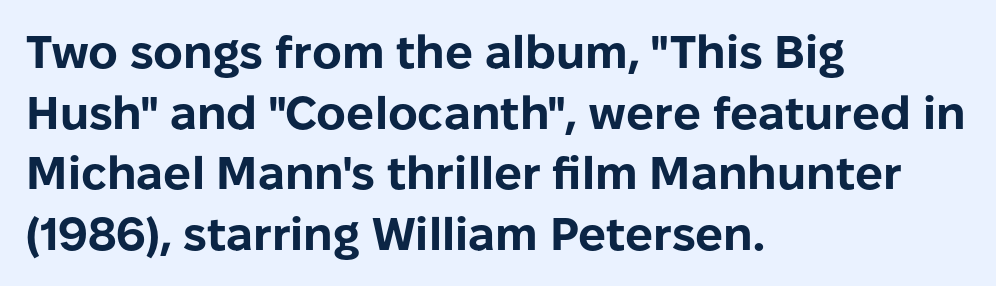
A bare baseline throughout the passage. No italicization has been applied; the sample stays upright. Classification — sans serif. Teacher's note: observe the even left margin — that is flush-left alignment. The designer left line spacing at the default.
